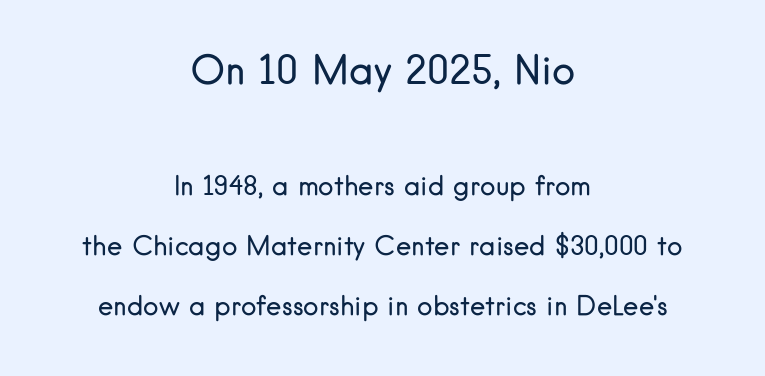
{"serif": "no", "italic": "no", "bold": "no", "weight": "regular", "width": "normal", "stroke_contrast": "low", "x_height": "small", "monospaced": "no", "underline": "no", "align": "center", "line_spacing": "loose", "line_spacing_ratio": 2.31, "letter_spacing": "normal", "letter_spacing_em": 0.0, "larger_block": "first", "size_ratio": 1.5, "glyph_px": 39}
